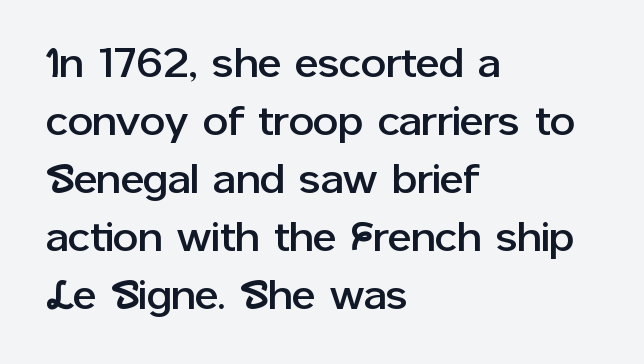
Q: Is the text italic (slanted)? A: No, it is upright.
Q: Is the typeface a serif or a sans-serif typeface? A: Sans-serif.
Q: Is the text underlined? A: No.
Q: How is the paragraph aligned? A: Left-aligned.
Q: Is the spacing between letters normal or unusually wide? A: Normal.
Q: Is the spacing between lines tight, normal or loose? A: Normal.
Q: Width (condensed, normal, or wide)? A: Normal.
Q: Stroke contrast? A: Low.
Q: x-height? A: Medium.
Q: Monospaced? A: No.
